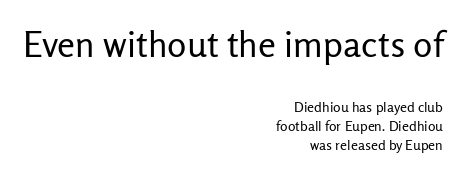
Size hierarchy here favors the leading block over the trailing one. Is this a fixed-width face? No — the glyphs have proportional, varying widths. Each word holds together tightly as a unit, with standard inter-letter gaps. Rendered with straight, roman letterforms. The space between consecutive lines is moderate.
